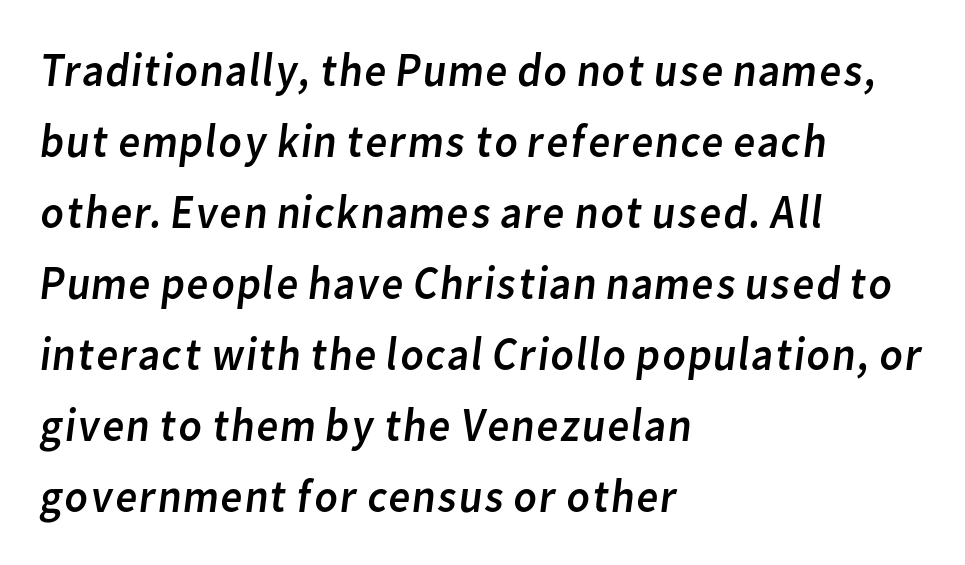
Q: Is the text bold? A: No.
Q: Is the typeface a serif or a sans-serif typeface? A: Sans-serif.
Q: Is the text underlined? A: No.
Q: How is the paragraph aligned? A: Left-aligned.
Q: Is the spacing between letters normal or unusually wide? A: Normal.
Q: Is the spacing between lines tight, normal or loose? A: Normal.
Q: Width (condensed, normal, or wide)? A: Normal.
Q: Stroke contrast? A: Low.
Q: x-height? A: Medium.
Q: Monospaced? A: No.
